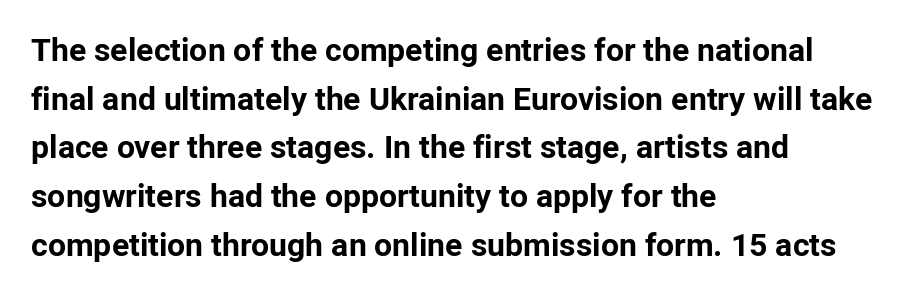
Tracking here is standard; glyphs follow each other at the usual distance. The setting favours the left margin, as ordinary paragraphs usually do. Unmarked baselines from the first word to the last. Posture: vertical. In terms of letterform style, serifs are entirely absent. Think of a printed novel: that variable character pitch is what you see here.
